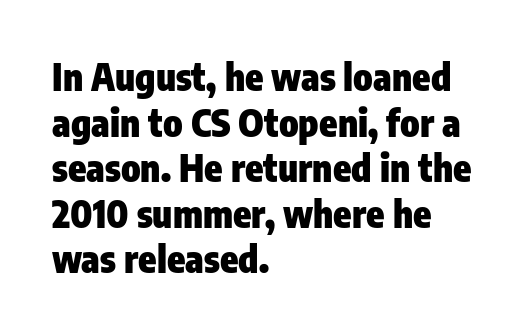
Q: Is the text bold? A: Yes.
Q: Is the text italic (slanted)? A: No, it is upright.
Q: Is the typeface a serif or a sans-serif typeface? A: Sans-serif.
Q: Is the text underlined? A: No.
Q: How is the paragraph aligned? A: Left-aligned.
Q: Is the spacing between letters normal or unusually wide? A: Normal.
Q: Width (condensed, normal, or wide)? A: Condensed.
Q: Stroke contrast? A: Low.
Q: x-height? A: Medium.
Q: Monospaced? A: No.
